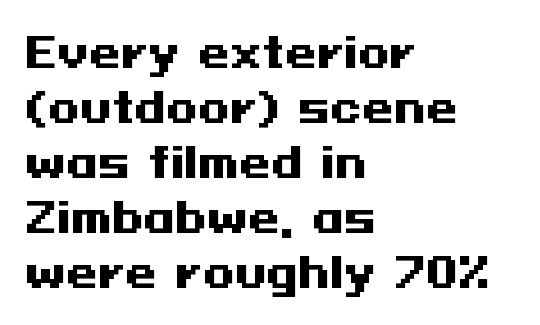
The image shows 41 px heavy, wide sans-serif type, upright; set left-aligned, normal line spacing (1.34x), normal letter spacing, not underlined; medium stroke contrast and a medium x-height.
